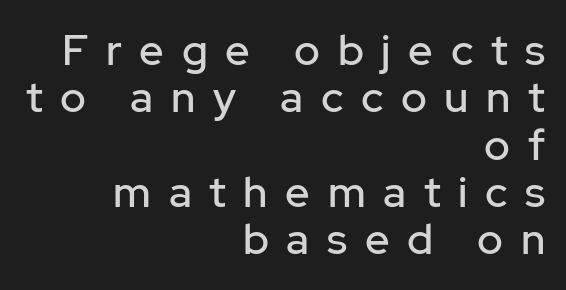
Q: Is the text italic (slanted)? A: No, it is upright.
Q: Is the typeface a serif or a sans-serif typeface? A: Sans-serif.
Q: Is the text underlined? A: No.
Q: How is the paragraph aligned? A: Right-aligned.
Q: Is the spacing between letters normal or unusually wide? A: Unusually wide.
Q: Is the spacing between lines tight, normal or loose? A: Tight.
Q: Width (condensed, normal, or wide)? A: Normal.
Q: Stroke contrast? A: Low.
Q: x-height? A: Medium.
Q: Monospaced? A: No.
